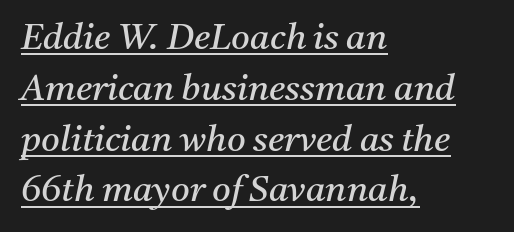
Here the designer chose a conventional face with non-uniform glyph widths. How are the letters spaced? Ordinarily, with no added tracking. Beneath each row of characters lies a ruled line. Tall strokes in this sample are angled rather than plumb. Stems and bowls with no extra thickness — not bold. Is the block centered? No — it sits flush against the left margin.
